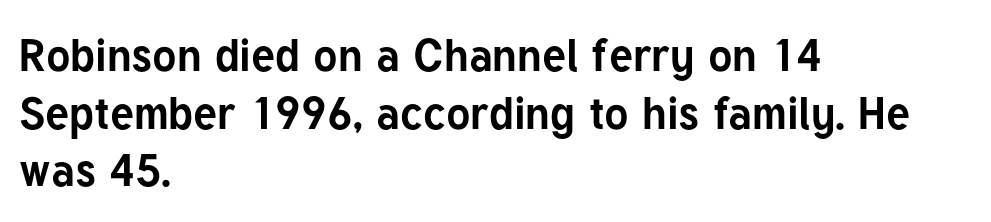
Line spacing here is normal. The glyphs are unaccompanied by any horizontal stroke below them. Is the letter spacing exaggerated? No — it looks like the ordinary default. The compositor pushed each line to the left boundary.
